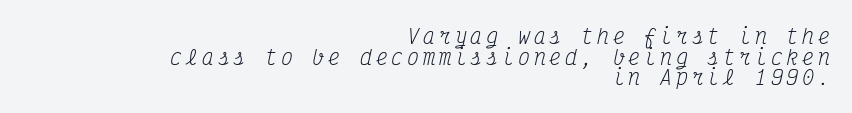
{"italic": "yes", "lean": "right", "slant_degrees": 12, "bold": "no", "underline": "no", "align": "right", "line_spacing": "tight", "line_spacing_ratio": 1.03, "glyph_px": 20}
